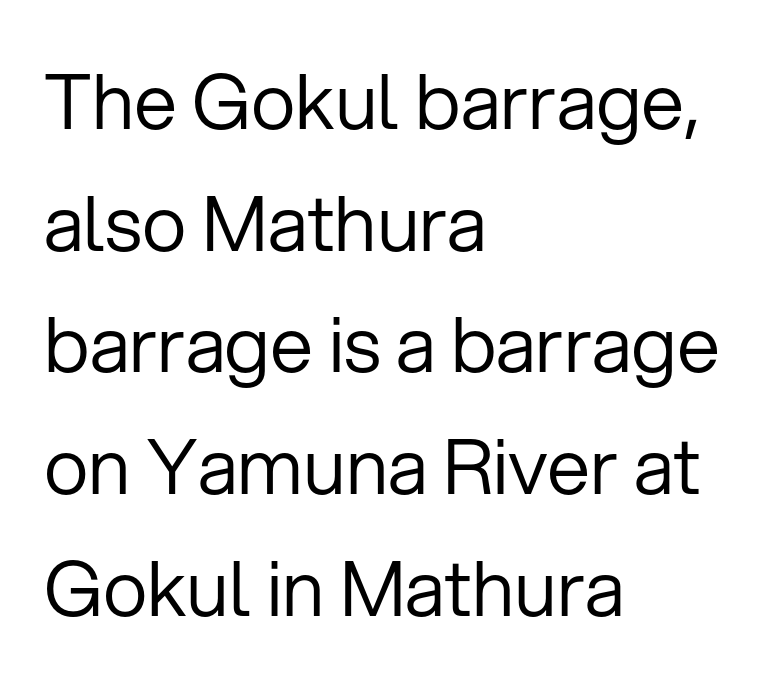
Q: Is the text bold? A: No.
Q: Is the text italic (slanted)? A: No, it is upright.
Q: Is the typeface a serif or a sans-serif typeface? A: Sans-serif.
Q: Is the text underlined? A: No.
Q: How is the paragraph aligned? A: Left-aligned.
Q: Is the spacing between letters normal or unusually wide? A: Normal.
Q: Is the spacing between lines tight, normal or loose? A: Normal.
Q: Width (condensed, normal, or wide)? A: Normal.
Q: Stroke contrast? A: Low.
Q: x-height? A: Medium.
Q: Monospaced? A: No.
